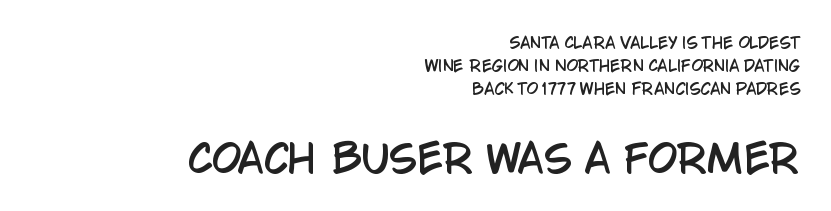
Q: Is the text italic (slanted)? A: No, it is upright.
Q: Is the typeface a serif or a sans-serif typeface? A: Sans-serif.
Q: Is the text underlined? A: No.
Q: How is the paragraph aligned? A: Right-aligned.
Q: Is the spacing between letters normal or unusually wide? A: Normal.
Q: Is the spacing between lines tight, normal or loose? A: Normal.
Q: Which block of text is set in a larger size, the first (top) or the second (bottom)? A: The second (bottom) one.
Q: Width (condensed, normal, or wide)? A: Condensed.
Q: Stroke contrast? A: Low.
Q: x-height? A: Large.
Q: Monospaced? A: No.
